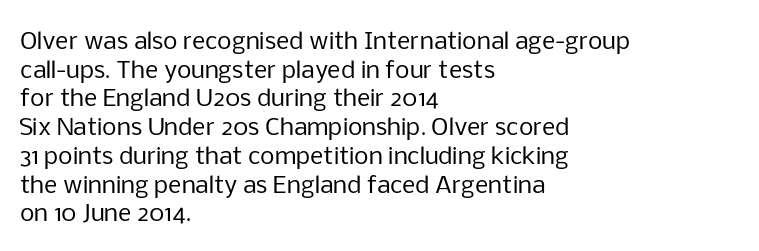
The image shows 23 px text type, upright; set left-aligned, normal line spacing (1.25x), normal letter spacing, not underlined.
